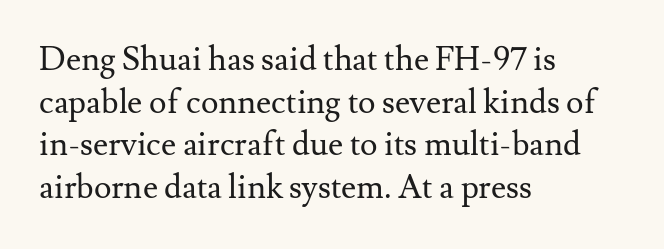
{"serif": "yes", "italic": "no", "bold": "no", "weight": "regular", "width": "normal", "stroke_contrast": "medium", "x_height": "small", "monospaced": "no", "underline": "no", "align": "left", "line_spacing": "normal", "line_spacing_ratio": 1.29, "letter_spacing": "normal", "letter_spacing_em": 0.0, "glyph_px": 33}
